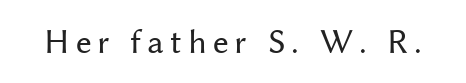
Q: Is the text bold? A: No.
Q: Is the text italic (slanted)? A: No, it is upright.
Q: Is the typeface a serif or a sans-serif typeface? A: Sans-serif.
Q: Is the text underlined? A: No.
Q: Width (condensed, normal, or wide)? A: Normal.
Q: Stroke contrast? A: Medium.
Q: x-height? A: Medium.
Q: Monospaced? A: No.
